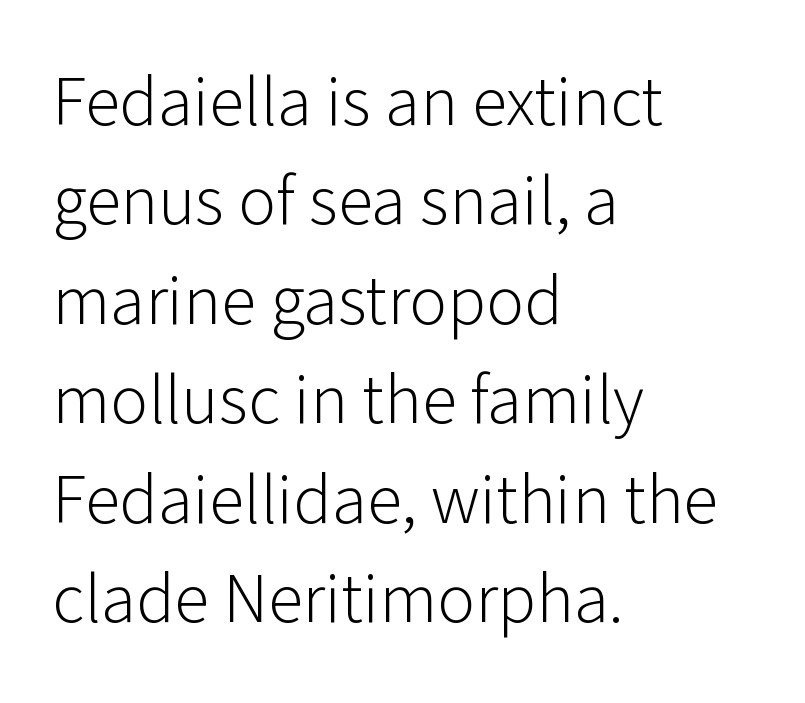
Q: Is the text bold? A: No.
Q: Is the text italic (slanted)? A: No, it is upright.
Q: Is the typeface a serif or a sans-serif typeface? A: Sans-serif.
Q: Is the text underlined? A: No.
Q: How is the paragraph aligned? A: Left-aligned.
Q: Is the spacing between letters normal or unusually wide? A: Normal.
Q: Is the spacing between lines tight, normal or loose? A: Normal.
Q: Width (condensed, normal, or wide)? A: Normal.
Q: Stroke contrast? A: Low.
Q: x-height? A: Medium.
Q: Monospaced? A: No.
